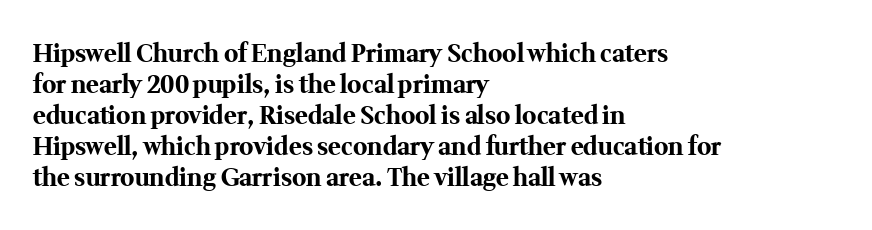
Q: Is the text bold? A: Yes.
Q: Is the text italic (slanted)? A: No, it is upright.
Q: Is the text underlined? A: No.
Q: How is the paragraph aligned? A: Left-aligned.
Q: Is the spacing between letters normal or unusually wide? A: Normal.
Q: Is the spacing between lines tight, normal or loose? A: Normal.
